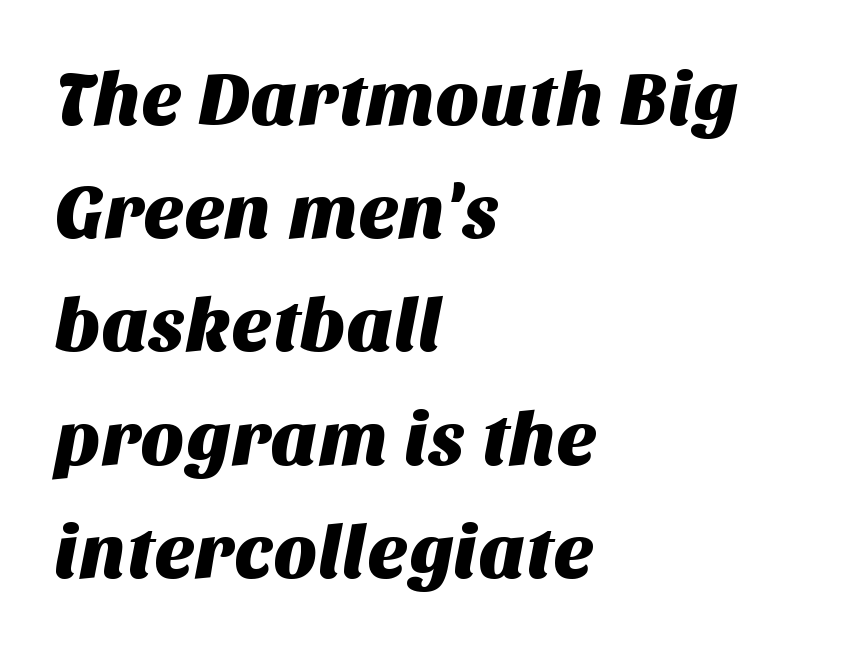
{"serif": "no", "width": "normal", "stroke_contrast": "medium", "x_height": "large", "monospaced": "no", "underline": "no", "align": "left", "line_spacing": "normal", "line_spacing_ratio": 1.49, "letter_spacing": "normal", "letter_spacing_em": 0.0, "glyph_px": 76}
